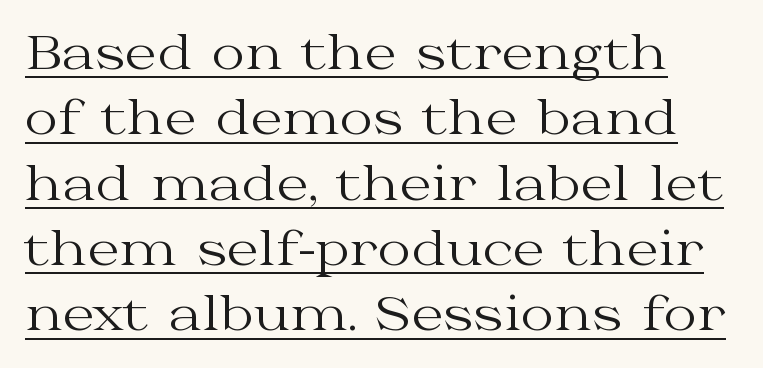
The image shows 46 px regular-weight, wide serif type, upright; set normal line spacing (1.42x), normal letter spacing, underlined; medium stroke contrast and a medium x-height.
